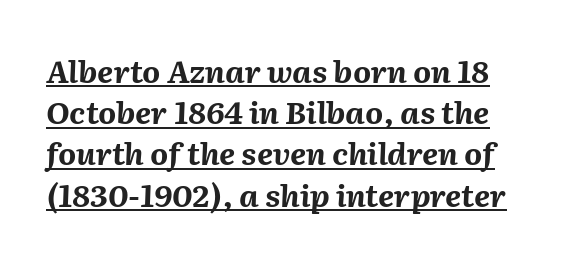
The image shows 31 px bold type, italic (leaning right); set normal line spacing (1.33x), normal letter spacing, underlined; medium stroke contrast and a medium x-height.
